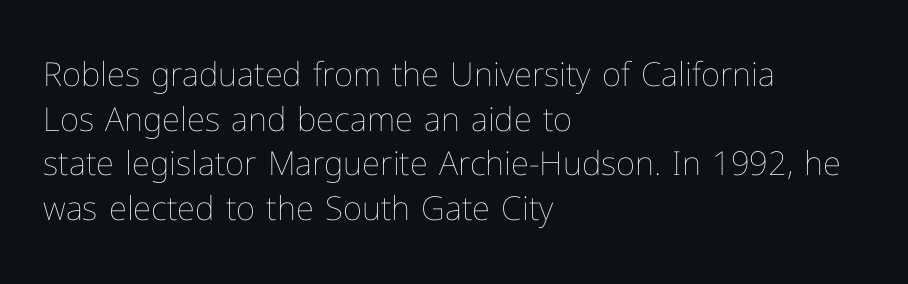
The image shows 33 px thin type, upright; set left-aligned, normal line spacing (1.35x), normal letter spacing, not underlined; low stroke contrast and a medium x-height.
